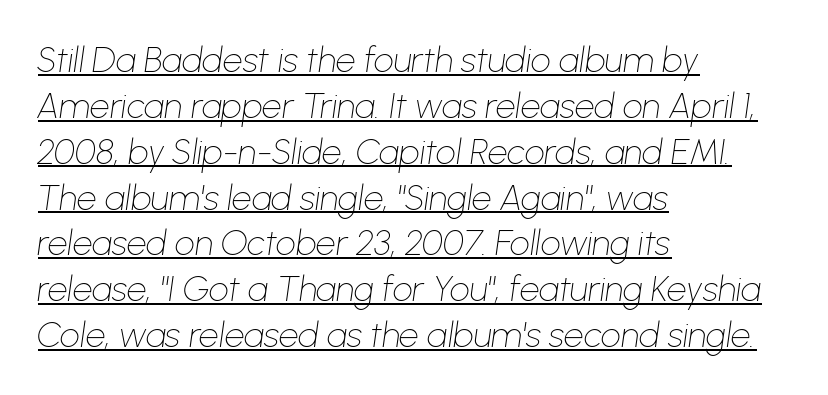
{"italic": "yes", "lean": "right", "slant_degrees": 8, "bold": "no", "weight": "thin", "width": "normal", "stroke_contrast": "low", "x_height": "medium", "monospaced": "no", "underline": "yes", "align": "left", "line_spacing": "normal", "line_spacing_ratio": 1.31, "letter_spacing": "normal", "letter_spacing_em": 0.0, "glyph_px": 35}
